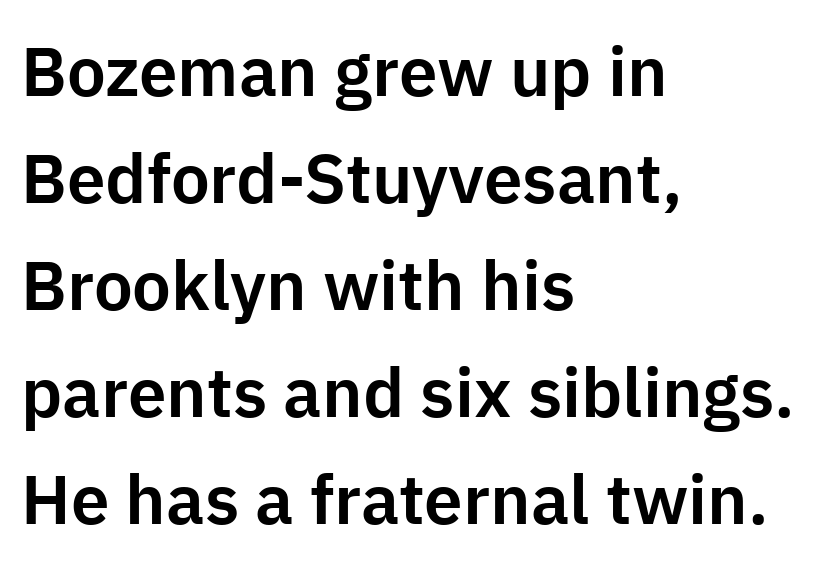
Clear beneath every line of the passage. Spacing verdict: proportional, widths tailored to each character. No extra tracking has been applied to these lines. Regarding leading, the lines here are spaced in the standard way.
